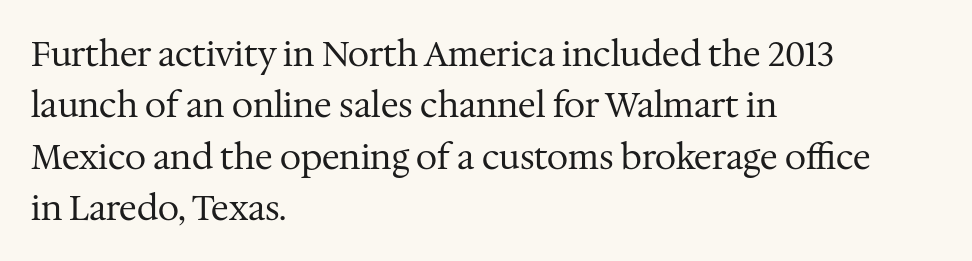
{"serif": "yes", "italic": "no", "bold": "no", "weight": "regular", "width": "normal", "stroke_contrast": "medium", "x_height": "medium", "monospaced": "no", "underline": "no", "align": "left", "line_spacing": "normal", "line_spacing_ratio": 1.51, "letter_spacing": "normal", "letter_spacing_em": 0.0, "glyph_px": 34}
